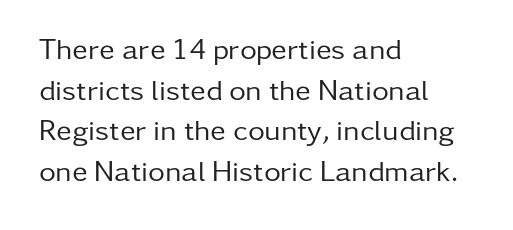
{"serif": "no", "italic": "no", "bold": "no", "weight": "regular", "width": "normal", "stroke_contrast": "low", "x_height": "medium", "monospaced": "no", "underline": "no", "align": "left", "line_spacing": "normal", "line_spacing_ratio": 1.4, "letter_spacing": "normal", "letter_spacing_em": 0.0, "glyph_px": 29}
